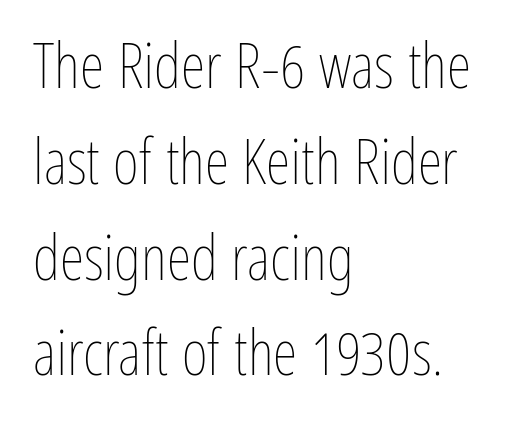
{"italic": "no", "bold": "no", "weight": "thin", "width": "condensed", "stroke_contrast": "low", "x_height": "medium", "monospaced": "no", "underline": "no", "align": "left", "line_spacing": "normal", "line_spacing_ratio": 1.52, "letter_spacing": "normal", "letter_spacing_em": 0.0, "glyph_px": 63}
